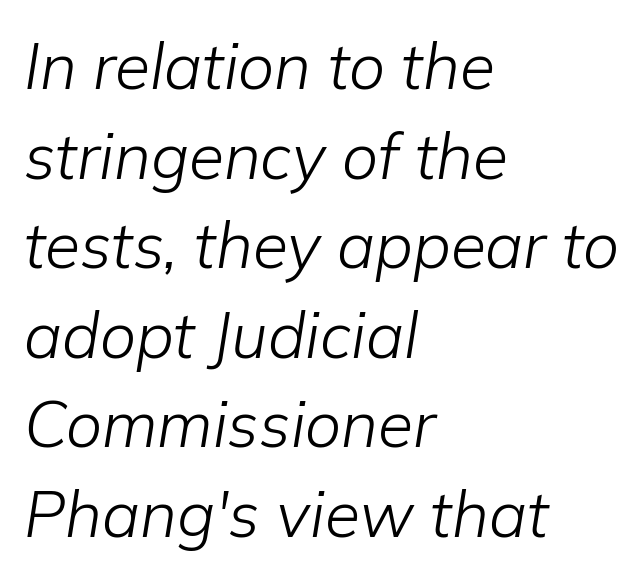
The image shows 64 px light type, italic (leaning right); set left-aligned, normal line spacing (1.4x), normal letter spacing, not underlined; low stroke contrast and a medium x-height.
